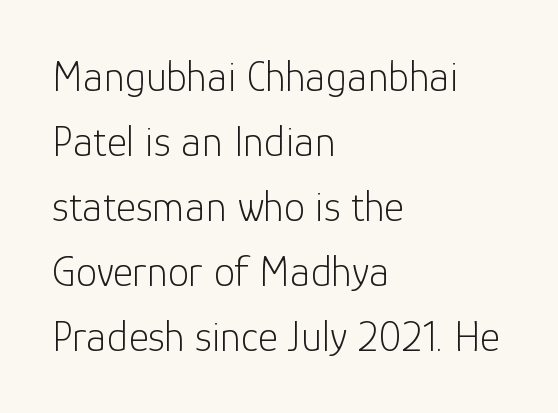
The passage shown has conventional tracking throughout. Here the designer chose a conventional face with non-uniform glyph widths. No heavy texture on the line: the type isn't bold. The lines sit at an ordinary, default distance from one another.
